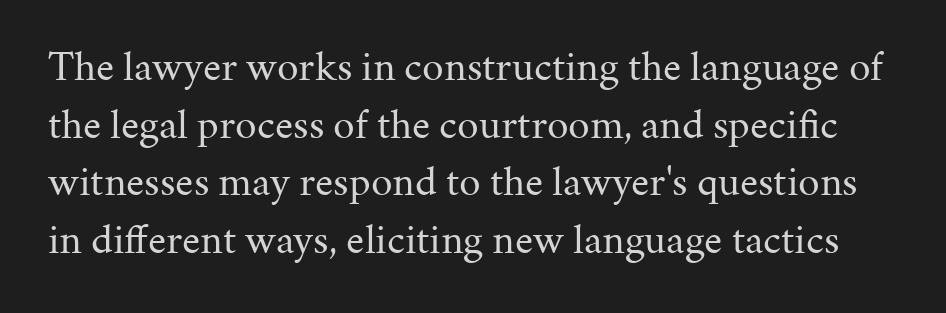
The type is set solid horizontally, with unmodified tracking. Each letter's strokes conclude with small projecting serifs. Varying glyph widths throughout — classic text-font behaviour. The space between consecutive lines is moderate.
